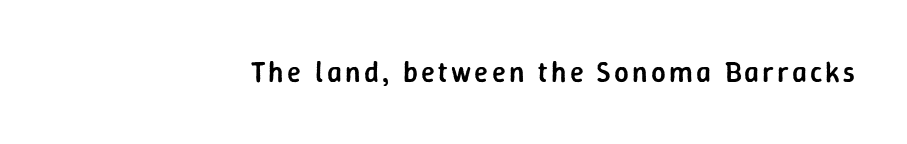
{"serif": "no", "italic": "no", "bold": "semi", "weight": "semibold", "width": "normal", "stroke_contrast": "low", "x_height": "medium", "monospaced": "no", "underline": "no", "glyph_px": 29}
